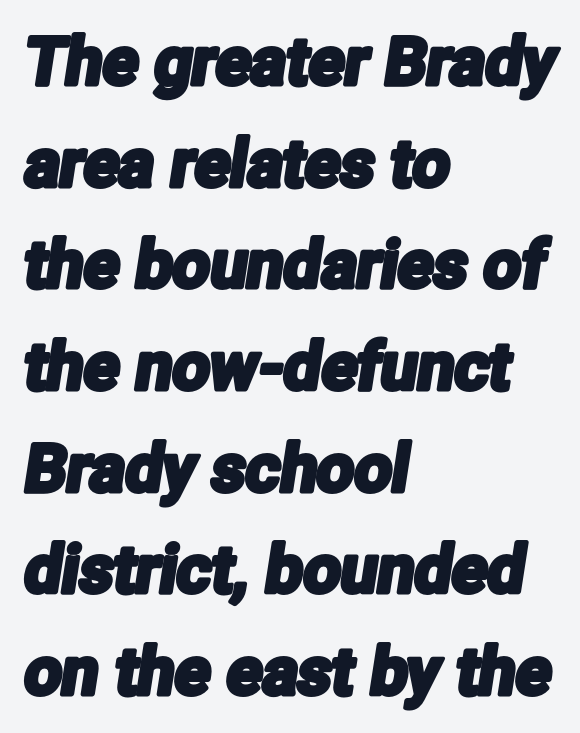
The image shows 66 px condensed sans-serif type; set left-aligned, normal line spacing (1.54x), normal letter spacing, not underlined; low stroke contrast and a medium x-height.
